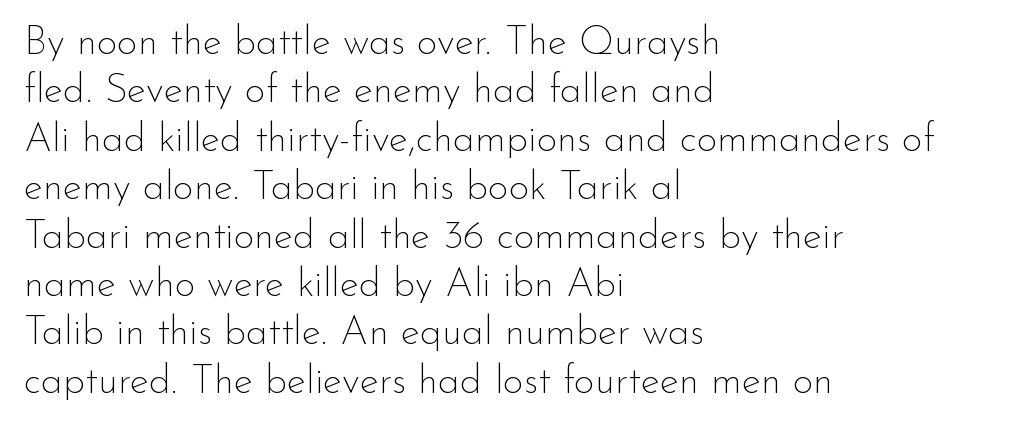
{"serif": "no", "italic": "no", "bold": "no", "weight": "thin", "width": "normal", "stroke_contrast": "low", "x_height": "small", "monospaced": "no", "underline": "no", "align": "left", "line_spacing_ratio": 1.21, "letter_spacing": "normal", "letter_spacing_em": 0.0, "glyph_px": 40}
